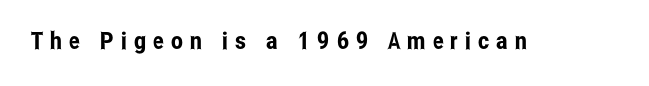
The image shows 24 px text type, upright; set unusually wide letter spacing (+0.29 em), not underlined.
